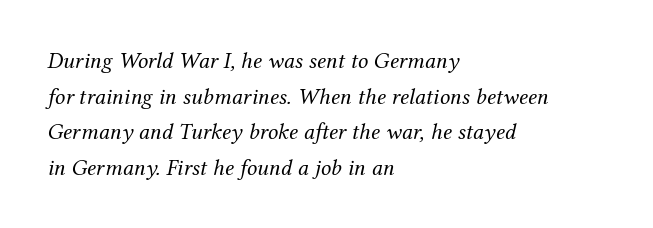
Q: Is the text bold? A: No.
Q: Is the text italic (slanted)? A: Yes, it leans right by about 12 degrees.
Q: Is the text underlined? A: No.
Q: How is the paragraph aligned? A: Left-aligned.
Q: Is the spacing between letters normal or unusually wide? A: Normal.
Q: Is the spacing between lines tight, normal or loose? A: Normal.
